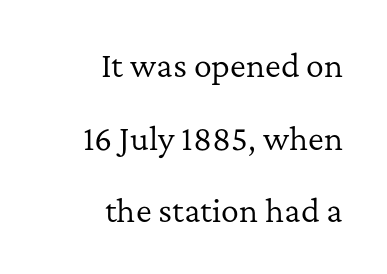
The letters advance in unequal steps, a hallmark of proportional type. The letters stand upright; this is a roman face. These lines stand farther apart than default settings would place them. What stands out about the letter spacing? Nothing — it is the standard amount. Yep, those are serifs on the letters.
